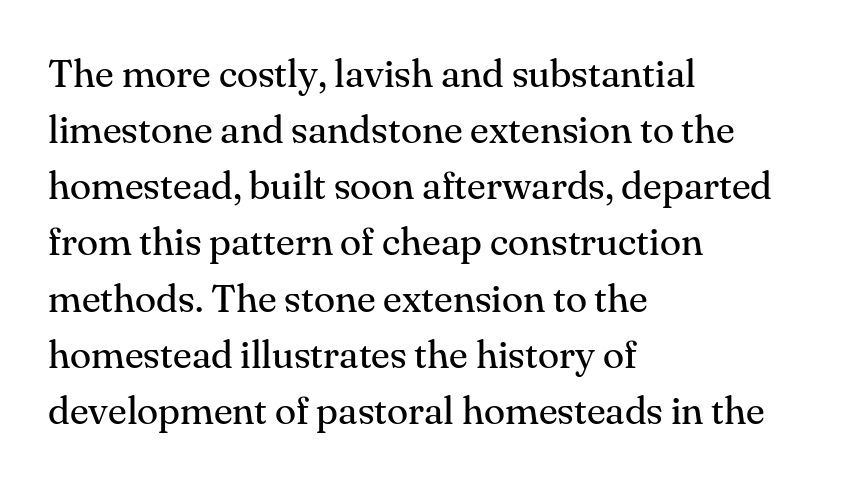
Q: Is the text bold? A: No.
Q: Is the text italic (slanted)? A: No, it is upright.
Q: Is the typeface a serif or a sans-serif typeface? A: Serif.
Q: Is the text underlined? A: No.
Q: How is the paragraph aligned? A: Left-aligned.
Q: Is the spacing between letters normal or unusually wide? A: Normal.
Q: Is the spacing between lines tight, normal or loose? A: Normal.
Q: Width (condensed, normal, or wide)? A: Normal.
Q: Stroke contrast? A: Medium.
Q: x-height? A: Small.
Q: Monospaced? A: No.
